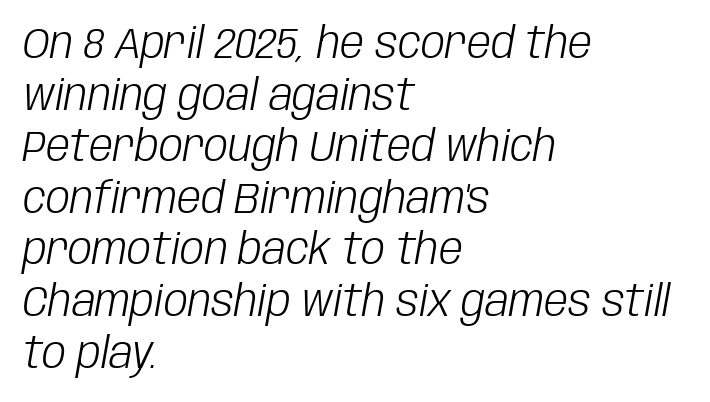
Q: Is the text bold? A: No.
Q: Is the text italic (slanted)? A: Yes, it leans right by about 10 degrees.
Q: Is the text underlined? A: No.
Q: How is the paragraph aligned? A: Left-aligned.
Q: Is the spacing between letters normal or unusually wide? A: Normal.
Q: Width (condensed, normal, or wide)? A: Condensed.
Q: Stroke contrast? A: Low.
Q: x-height? A: Large.
Q: Monospaced? A: No.
